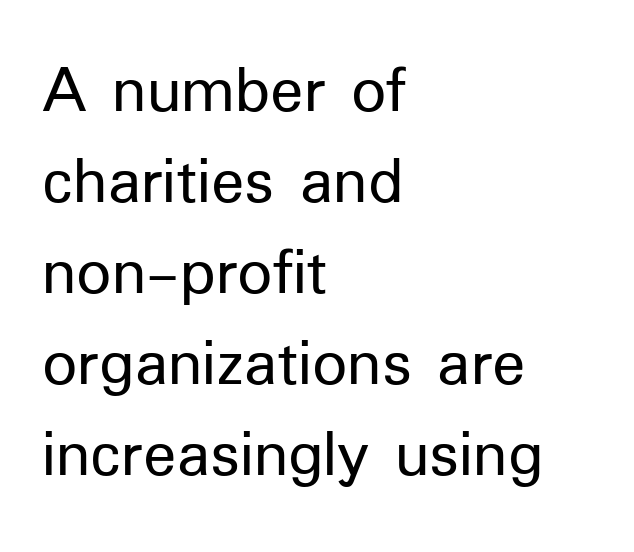
Q: Is the text bold? A: No.
Q: Is the text italic (slanted)? A: No, it is upright.
Q: Is the typeface a serif or a sans-serif typeface? A: Sans-serif.
Q: Is the text underlined? A: No.
Q: How is the paragraph aligned? A: Left-aligned.
Q: Is the spacing between letters normal or unusually wide? A: Normal.
Q: Is the spacing between lines tight, normal or loose? A: Normal.
Q: Width (condensed, normal, or wide)? A: Normal.
Q: Stroke contrast? A: Low.
Q: x-height? A: Medium.
Q: Monospaced? A: No.
